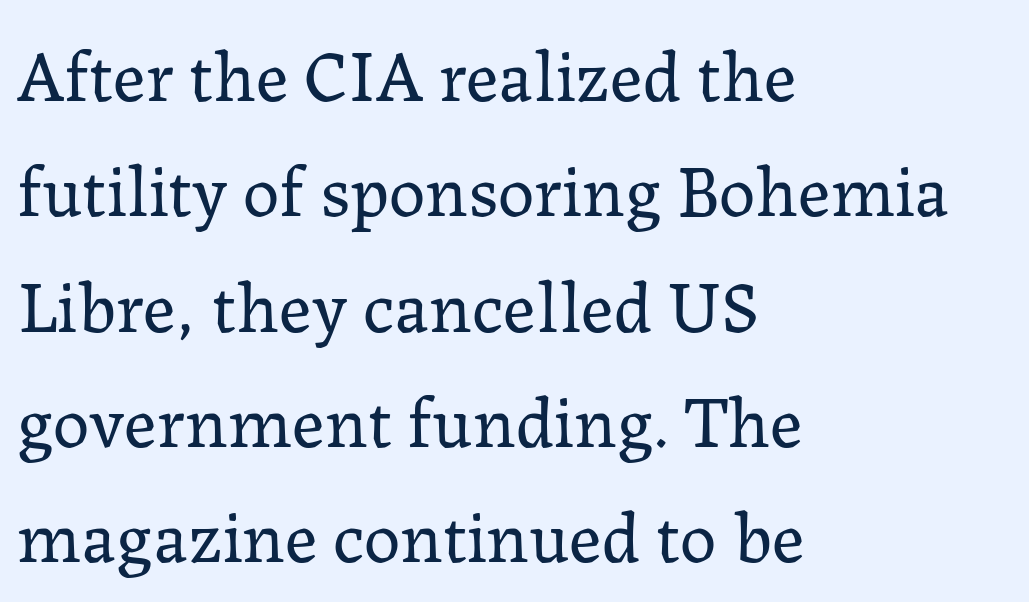
Q: Is the text bold? A: No.
Q: Is the text italic (slanted)? A: No, it is upright.
Q: Is the typeface a serif or a sans-serif typeface? A: Serif.
Q: Is the text underlined? A: No.
Q: How is the paragraph aligned? A: Left-aligned.
Q: Is the spacing between letters normal or unusually wide? A: Normal.
Q: Is the spacing between lines tight, normal or loose? A: Normal.
Q: Width (condensed, normal, or wide)? A: Normal.
Q: Stroke contrast? A: Low.
Q: x-height? A: Medium.
Q: Monospaced? A: No.
